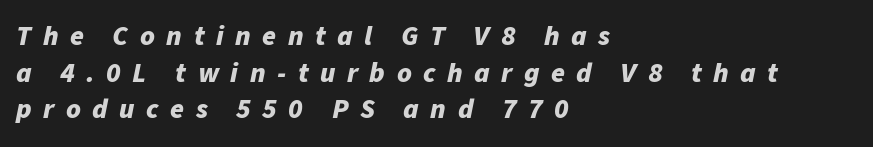
Q: Is the text bold? A: Yes.
Q: Is the text italic (slanted)? A: Yes, it leans right by about 11 degrees.
Q: Is the text underlined? A: No.
Q: How is the paragraph aligned? A: Left-aligned.
Q: Is the spacing between letters normal or unusually wide? A: Unusually wide.
Q: Is the spacing between lines tight, normal or loose? A: Normal.
Q: Width (condensed, normal, or wide)? A: Normal.
Q: Stroke contrast? A: Low.
Q: x-height? A: Medium.
Q: Monospaced? A: No.
